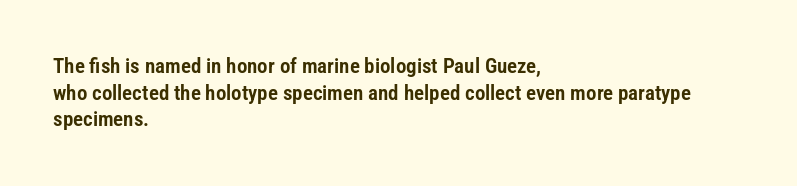
Q: Is the text italic (slanted)? A: No, it is upright.
Q: Is the text underlined? A: No.
Q: How is the paragraph aligned? A: Left-aligned.
Q: Is the spacing between letters normal or unusually wide? A: Normal.
Q: Is the spacing between lines tight, normal or loose? A: Normal.
